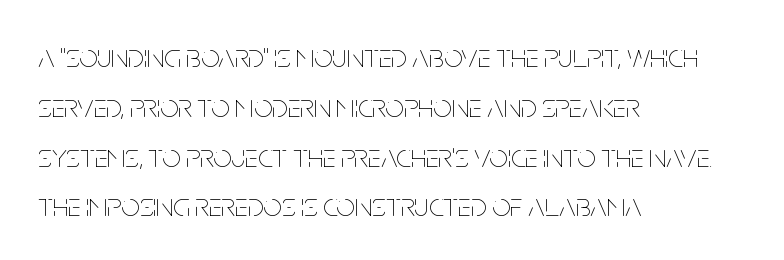
Leftover space on each line is placed entirely after the last word. The strip under each line holds only bare page. The letterforms sit shoulder to shoulder at normal distance. Is there any slant? The stems are plumb. Character widths vary here, with narrow letters taking less room than wide ones. The characters are drawn with everyday or finer stroke widths.
